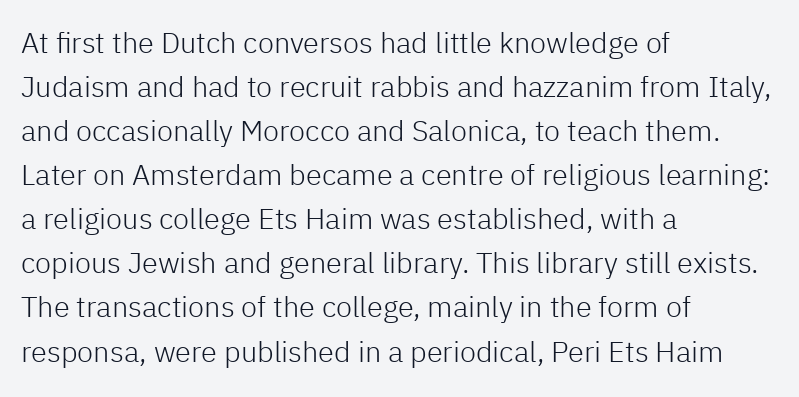
Q: Is the text bold? A: No.
Q: Is the text italic (slanted)? A: No, it is upright.
Q: Is the typeface a serif or a sans-serif typeface? A: Sans-serif.
Q: Is the text underlined? A: No.
Q: How is the paragraph aligned? A: Left-aligned.
Q: Is the spacing between letters normal or unusually wide? A: Normal.
Q: Is the spacing between lines tight, normal or loose? A: Normal.
Q: Width (condensed, normal, or wide)? A: Normal.
Q: Stroke contrast? A: Low.
Q: x-height? A: Medium.
Q: Monospaced? A: No.
